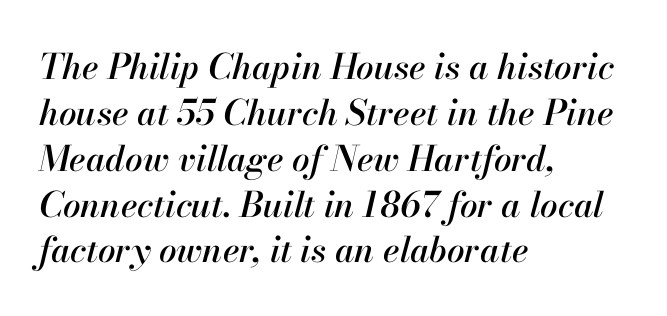
Reading down the block, your eye returns to a fixed left position each line. Compared with typical paragraphs, the rows here are spaced about the same. The letters advance in unequal steps, a hallmark of proportional type. The strip under each line holds only bare page. The passage shown leans; its letterforms are oblique. Inter-character spacing is left at the font's built-in metrics.
